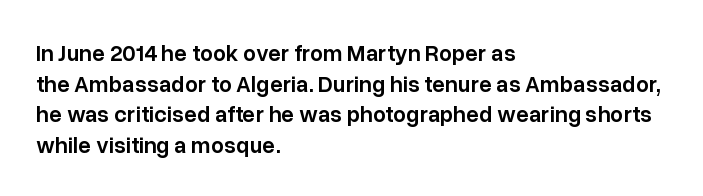
The image shows 23 px text type, upright; set left-aligned, normal line spacing (1.33x), normal letter spacing, not underlined.
